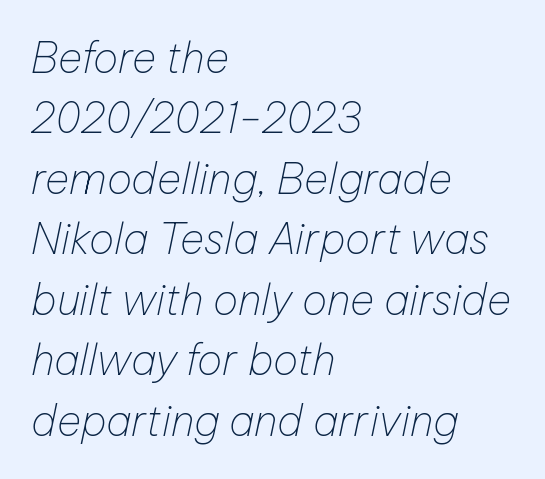
No heavy texture on the line: the type isn't bold. Is this a fixed-width face? No — the glyphs have proportional, varying widths. Each new line begins a customary step beneath the previous one. Characters follow at the spacing the type designer built in.
